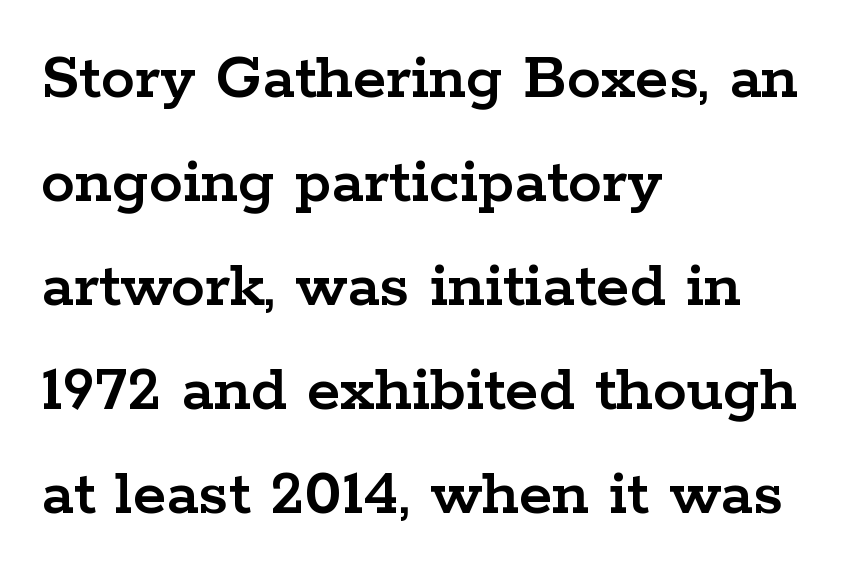
Q: Is the text italic (slanted)? A: No, it is upright.
Q: Is the typeface a serif or a sans-serif typeface? A: Serif.
Q: Is the text underlined? A: No.
Q: How is the paragraph aligned? A: Left-aligned.
Q: Is the spacing between letters normal or unusually wide? A: Normal.
Q: Is the spacing between lines tight, normal or loose? A: Normal.
Q: Width (condensed, normal, or wide)? A: Wide.
Q: Stroke contrast? A: Low.
Q: x-height? A: Medium.
Q: Monospaced? A: No.
